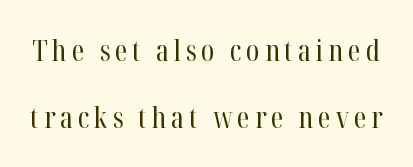
Q: Is the text bold? A: No.
Q: Is the text italic (slanted)? A: No, it is upright.
Q: Is the typeface a serif or a sans-serif typeface? A: Serif.
Q: Is the text underlined? A: No.
Q: Is the spacing between lines tight, normal or loose? A: Loose.
Q: Width (condensed, normal, or wide)? A: Condensed.
Q: Stroke contrast? A: High.
Q: x-height? A: Medium.
Q: Monospaced? A: No.
